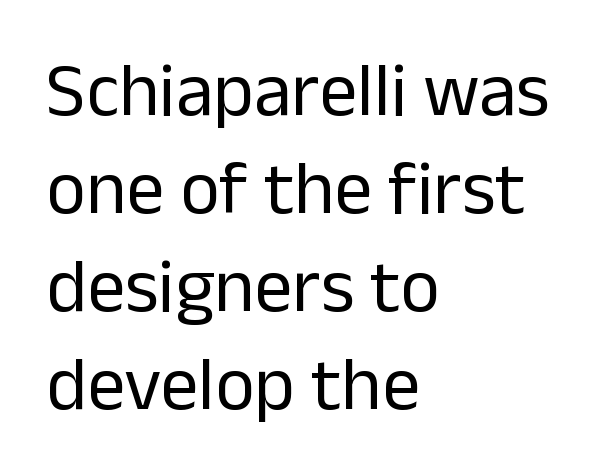
The image shows 76 px regular-weight sans-serif type, upright; set left-aligned, normal line spacing (1.29x), normal letter spacing, not underlined; low stroke contrast and a medium x-height.
